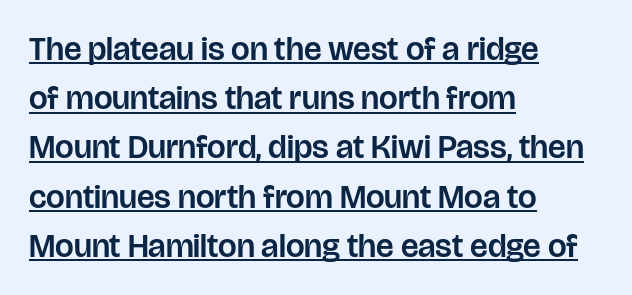
The setting favours the left margin, as ordinary paragraphs usually do. A typesetter would call this leading conventional body-copy spacing. A typesetter would call this proportional, since set widths differ per character. Type style note: lacks serifs. Underline: present. Every character sits straight up, as roman type does.
